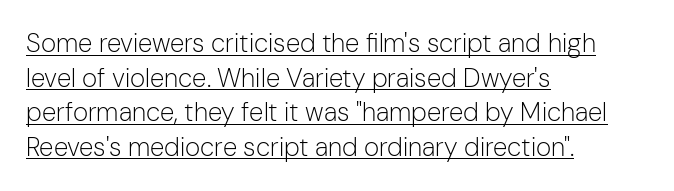
Q: Is the text bold? A: No.
Q: Is the text italic (slanted)? A: No, it is upright.
Q: Is the text underlined? A: Yes.
Q: How is the paragraph aligned? A: Left-aligned.
Q: Is the spacing between letters normal or unusually wide? A: Normal.
Q: Is the spacing between lines tight, normal or loose? A: Normal.
